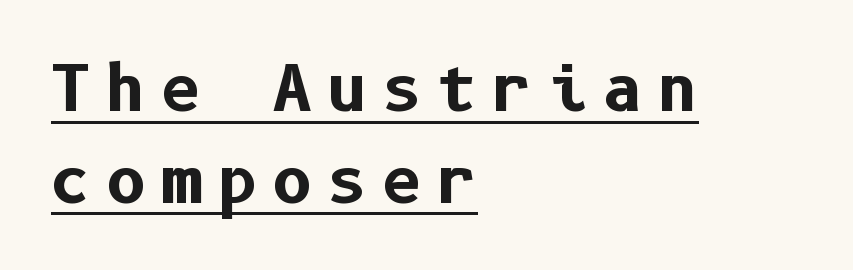
The image shows 62 px bold sans-serif type, upright; set left-aligned, normal line spacing (1.48x), unusually wide letter spacing (+0.24 em), underlined; low stroke contrast and a medium x-height.
